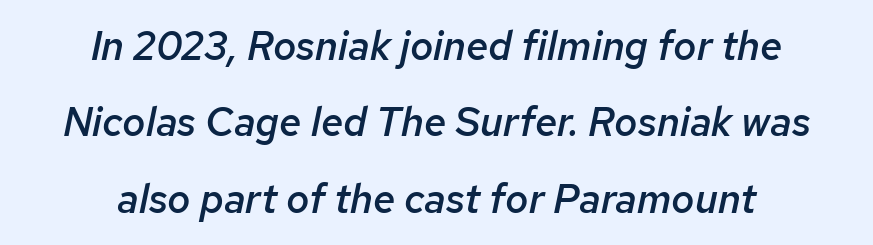
The image shows 40 px semibold type, italic (leaning right); set centered, loose line spacing (1.91x), normal letter spacing, not underlined; low stroke contrast and a medium x-height.
